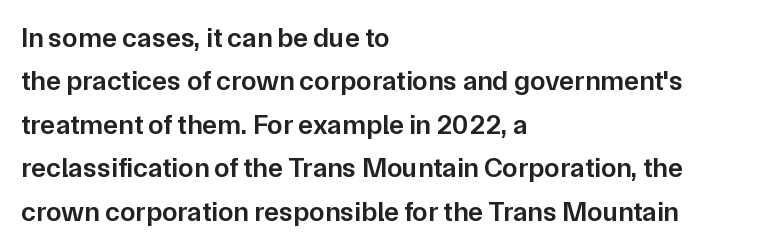
The image shows 28 px semibold sans-serif type, upright; set left-aligned, normal line spacing (1.55x), normal letter spacing, not underlined; low stroke contrast and a medium x-height.
